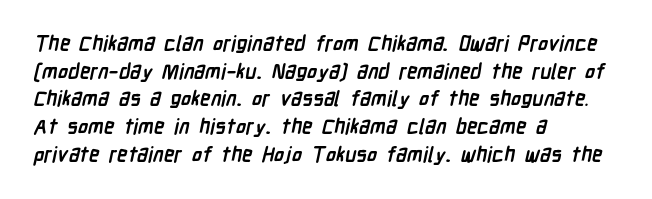
Q: Is the text bold? A: Yes.
Q: Is the text underlined? A: No.
Q: How is the paragraph aligned? A: Left-aligned.
Q: Is the spacing between letters normal or unusually wide? A: Normal.
Q: Is the spacing between lines tight, normal or loose? A: Normal.
